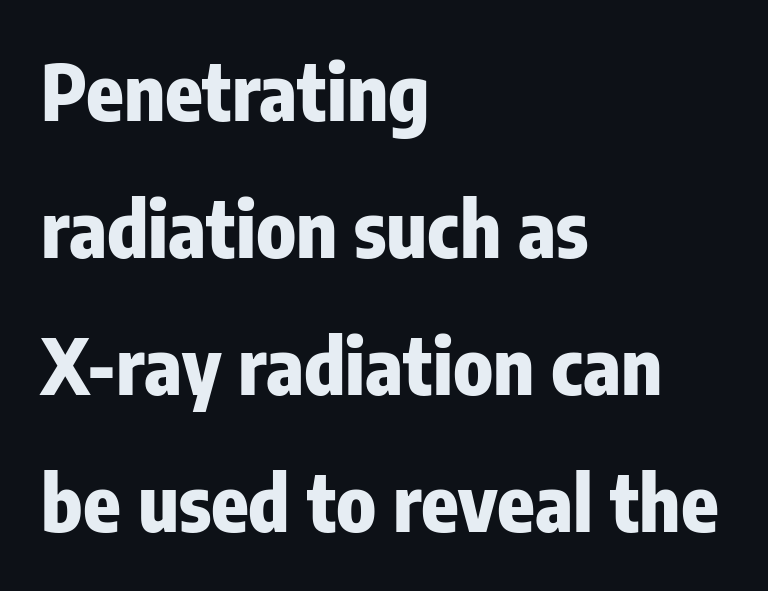
Q: Is the text bold? A: Yes.
Q: Is the text italic (slanted)? A: No, it is upright.
Q: Is the typeface a serif or a sans-serif typeface? A: Sans-serif.
Q: Is the text underlined? A: No.
Q: How is the paragraph aligned? A: Left-aligned.
Q: Is the spacing between letters normal or unusually wide? A: Normal.
Q: Width (condensed, normal, or wide)? A: Condensed.
Q: Stroke contrast? A: Low.
Q: x-height? A: Medium.
Q: Monospaced? A: No.
